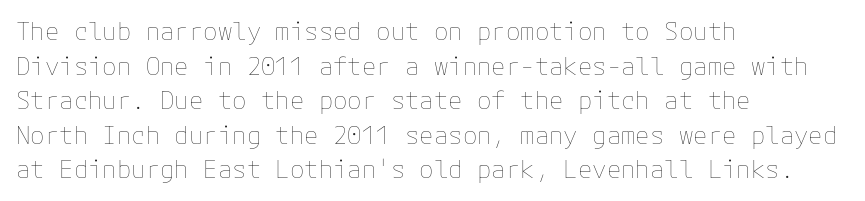
Regarding leading, the lines here are spaced in the standard way. The letters look calm and open, with moderate or lighter stems. Layout note: lines flush left. The rendering keeps characters at their native spacing. The lettering stays uniformly vertical, giving the passage a roman look. Underline: absent.
